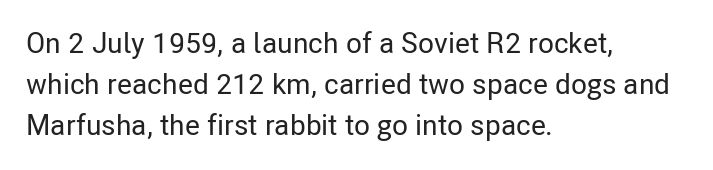
Is the block centered? No — it sits flush against the left margin. Letterform terminals end flat and unadorned throughout the passage. The space directly below the letters is spotless. This block has exactly the height ordinary leading produces. Compared with typical body copy, the letter spacing here is the same. No italicization has been applied; the sample stays upright.
